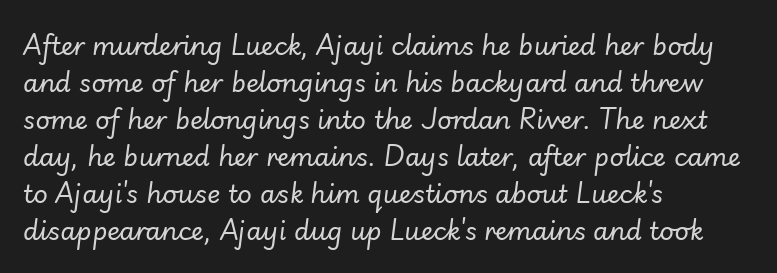
Alignment: flush left. Ink coverage per letter is moderate at most. Unmarked baselines from the first word to the last. Is the type slanted? Yes — the strokes lean at a clear angle. Caption: standard tracking, unaltered. A typesetter would call this leading conventional body-copy spacing.
